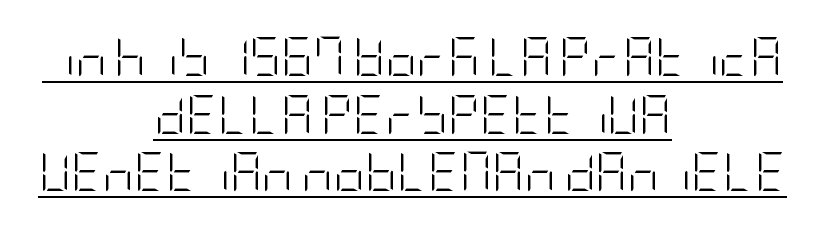
The image shows 39 px light, condensed sans-serif type, upright; set centered, normal line spacing (1.48x), normal letter spacing, underlined; low stroke contrast and a large x-height.
